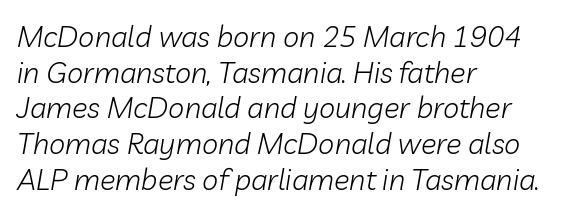
The image shows 29 px light type, italic (leaning right); set left-aligned, line spacing 1.23x, normal letter spacing, not underlined; low stroke contrast and a medium x-height.
